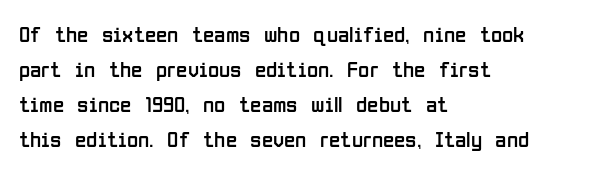
Weight: not bold — regular or lighter. The typesetter chose a ragged-right arrangement here. Each new line begins a customary step beneath the previous one. You could call the tracking neutral — neither tight nor loose. Only glyphs here, with clear space below each row. You can tell it's not italic because the verticals are truly vertical.
